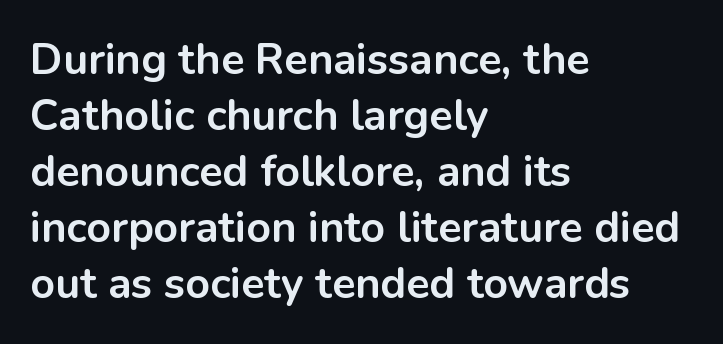
The image shows 43 px bold sans-serif type, upright; set left-aligned, normal line spacing (1.3x), normal letter spacing, not underlined; low stroke contrast and a medium x-height.
